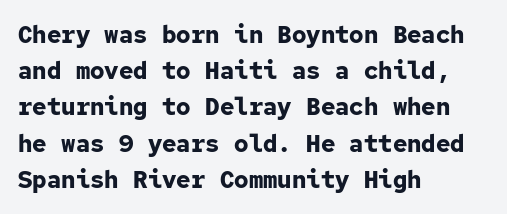
The vertical gap from one line to the next is medium. In terms of posture, this sample is upright. Look at the stroke-to-counter ratio: heavy, a bold. Clear beneath every line of the passage. Casual observation: everything's shoved over to the left. You could call the tracking neutral — neither tight nor loose.
